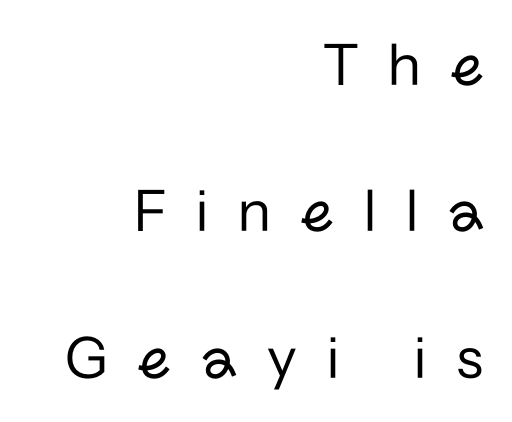
Is this a heavy cut? Hardly; it is regular or lighter. You can tell from the bare stems that sans-serif type was used. The space directly below the letters is spotless. Interline gaps are noticeably wide in this sample.
